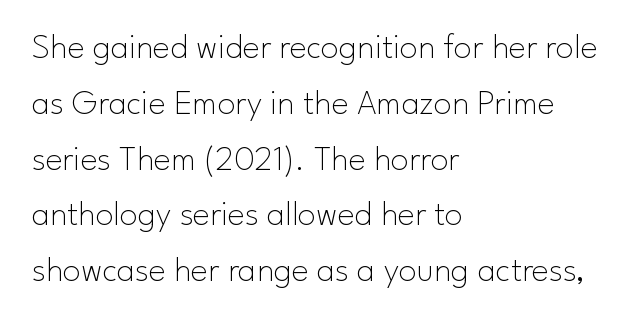
Q: Is the text bold? A: No.
Q: Is the text italic (slanted)? A: No, it is upright.
Q: Is the typeface a serif or a sans-serif typeface? A: Sans-serif.
Q: Is the text underlined? A: No.
Q: How is the paragraph aligned? A: Left-aligned.
Q: Is the spacing between letters normal or unusually wide? A: Normal.
Q: Is the spacing between lines tight, normal or loose? A: Normal.
Q: Width (condensed, normal, or wide)? A: Normal.
Q: Stroke contrast? A: Low.
Q: x-height? A: Small.
Q: Monospaced? A: No.
